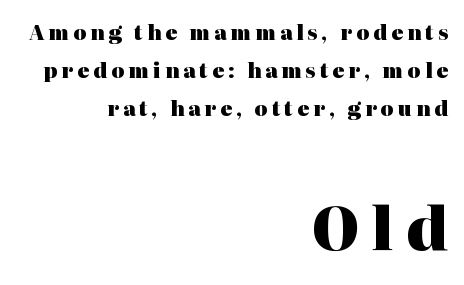
Q: Is the text bold? A: Yes.
Q: Is the text italic (slanted)? A: No, it is upright.
Q: Is the typeface a serif or a sans-serif typeface? A: Serif.
Q: Is the text underlined? A: No.
Q: How is the paragraph aligned? A: Right-aligned.
Q: Is the spacing between letters normal or unusually wide? A: Unusually wide.
Q: Is the spacing between lines tight, normal or loose? A: Loose.
Q: Which block of text is set in a larger size, the first (top) or the second (bottom)? A: The second (bottom) one.
Q: Width (condensed, normal, or wide)? A: Normal.
Q: Stroke contrast? A: High.
Q: x-height? A: Medium.
Q: Monospaced? A: No.
